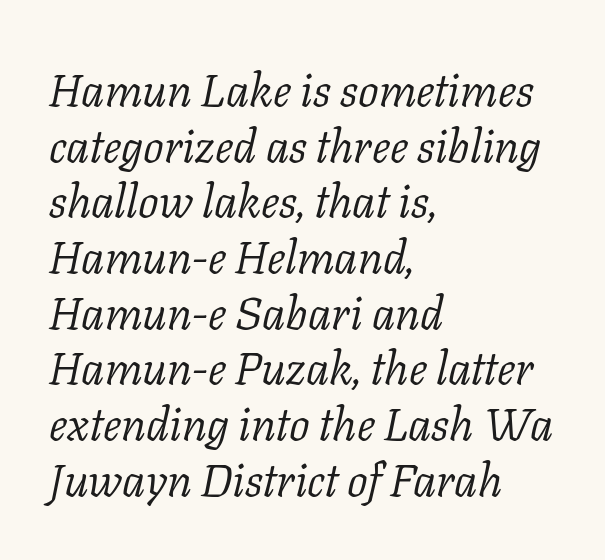
{"serif": "yes", "italic": "yes", "lean": "right", "slant_degrees": 11, "bold": "no", "weight": "light", "width": "normal", "stroke_contrast": "low", "x_height": "medium", "monospaced": "no", "underline": "no", "align": "left", "line_spacing_ratio": 1.21, "letter_spacing": "normal", "letter_spacing_em": 0.0, "glyph_px": 46}
